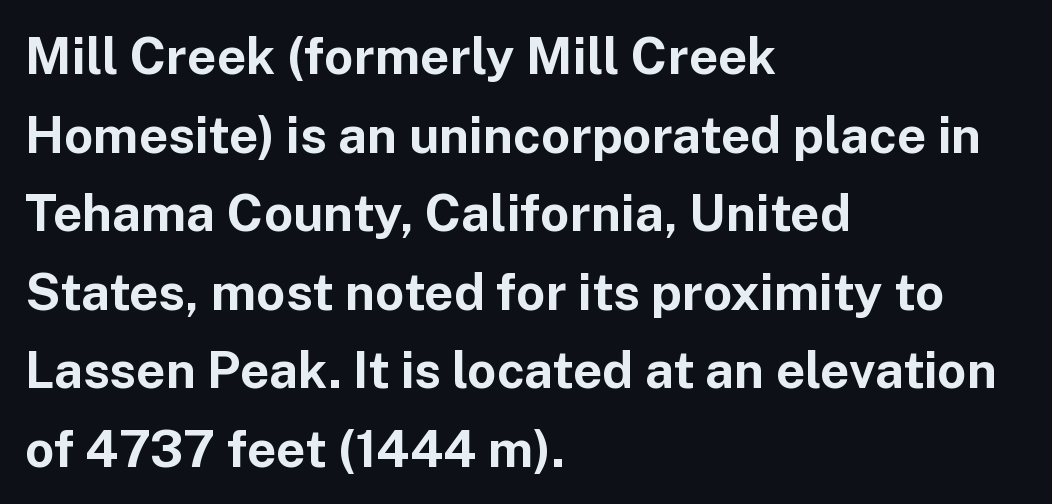
Q: Is the text bold? A: Yes.
Q: Is the text italic (slanted)? A: No, it is upright.
Q: Is the typeface a serif or a sans-serif typeface? A: Sans-serif.
Q: Is the text underlined? A: No.
Q: How is the paragraph aligned? A: Left-aligned.
Q: Is the spacing between letters normal or unusually wide? A: Normal.
Q: Is the spacing between lines tight, normal or loose? A: Normal.
Q: Width (condensed, normal, or wide)? A: Normal.
Q: Stroke contrast? A: Low.
Q: x-height? A: Medium.
Q: Monospaced? A: No.
